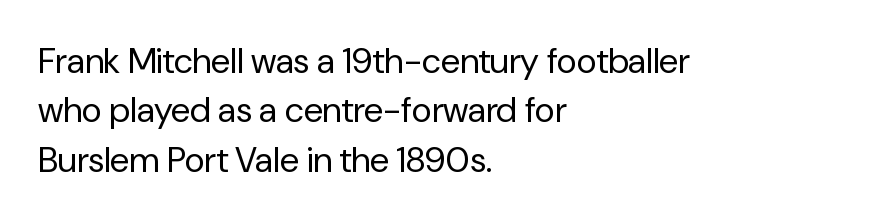
Q: Is the text bold? A: No.
Q: Is the text italic (slanted)? A: No, it is upright.
Q: Is the typeface a serif or a sans-serif typeface? A: Sans-serif.
Q: Is the text underlined? A: No.
Q: How is the paragraph aligned? A: Left-aligned.
Q: Is the spacing between letters normal or unusually wide? A: Normal.
Q: Is the spacing between lines tight, normal or loose? A: Normal.
Q: Width (condensed, normal, or wide)? A: Normal.
Q: Stroke contrast? A: Low.
Q: x-height? A: Medium.
Q: Monospaced? A: No.
